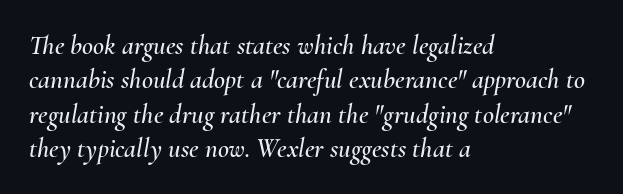
The image shows 27 px text type, italic (leaning right); set left-aligned, normal line spacing (1.27x), normal letter spacing, not underlined.
